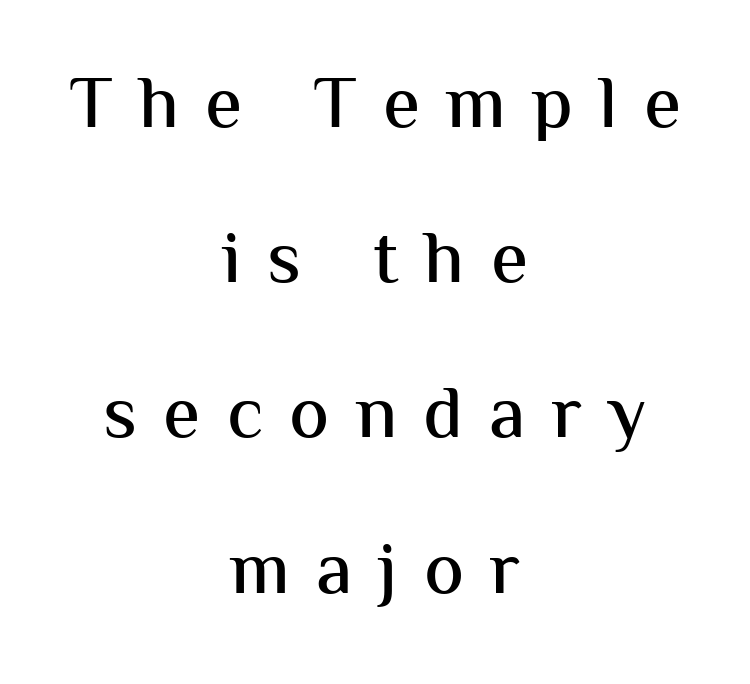
{"serif": "no", "italic": "no", "width": "normal", "stroke_contrast": "medium", "x_height": "medium", "monospaced": "no", "underline": "no", "align": "center", "line_spacing": "loose", "line_spacing_ratio": 2.07, "letter_spacing": "wide", "letter_spacing_em": 0.35, "glyph_px": 75}
